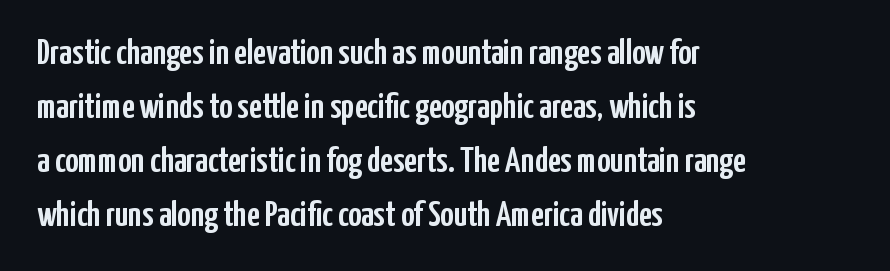
The image shows 36 px condensed sans-serif type, upright; set left-aligned, normal line spacing (1.5x), normal letter spacing, not underlined; low stroke contrast and a medium x-height.
